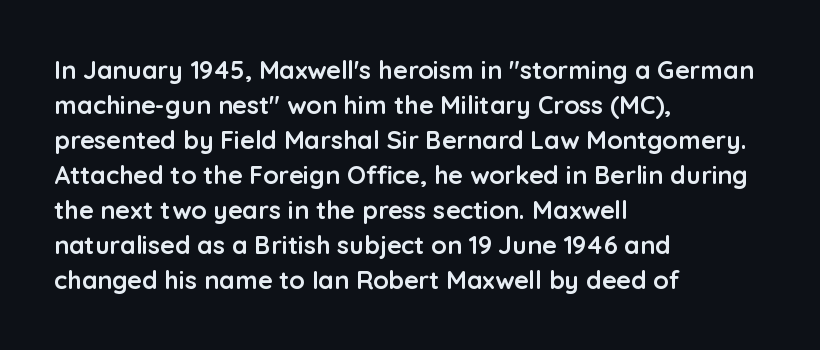
{"italic": "no", "bold": "yes", "underline": "no", "align": "left", "line_spacing": "normal", "line_spacing_ratio": 1.4, "letter_spacing": "normal", "letter_spacing_em": 0.0, "glyph_px": 25}
